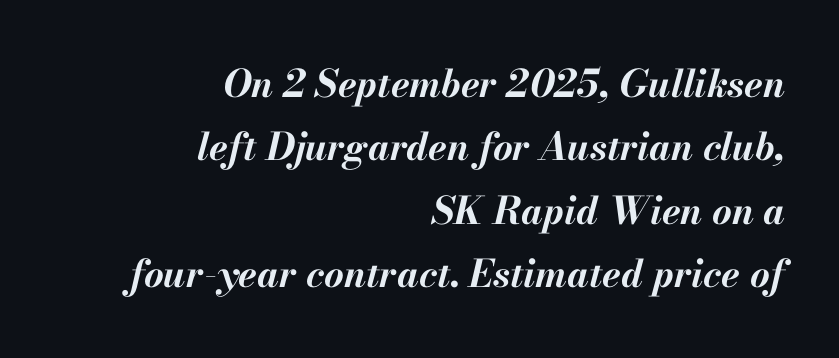
The image shows 38 px bold type, italic (leaning right); set right-aligned, normal line spacing (1.67x), normal letter spacing, not underlined; medium stroke contrast and a small x-height.
